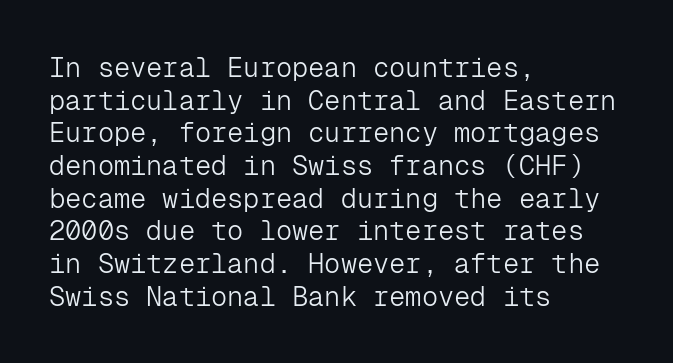
{"italic": "no", "bold": "no", "underline": "no", "align": "left", "line_spacing_ratio": 1.21, "letter_spacing": "normal", "letter_spacing_em": 0.0, "glyph_px": 27}
